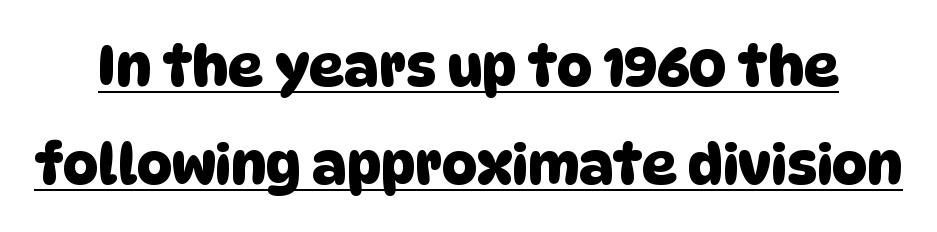
The image shows 55 px sans-serif type; set line spacing 1.79x, normal letter spacing, underlined; low stroke contrast and a large x-height.
